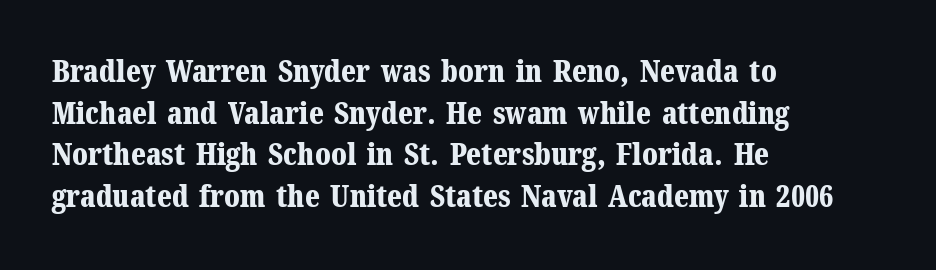
Q: Is the text bold? A: Yes.
Q: Is the text italic (slanted)? A: No, it is upright.
Q: Is the typeface a serif or a sans-serif typeface? A: Serif.
Q: Is the text underlined? A: No.
Q: How is the paragraph aligned? A: Left-aligned.
Q: Is the spacing between letters normal or unusually wide? A: Normal.
Q: Is the spacing between lines tight, normal or loose? A: Normal.
Q: Width (condensed, normal, or wide)? A: Normal.
Q: Stroke contrast? A: Medium.
Q: x-height? A: Medium.
Q: Monospaced? A: No.
